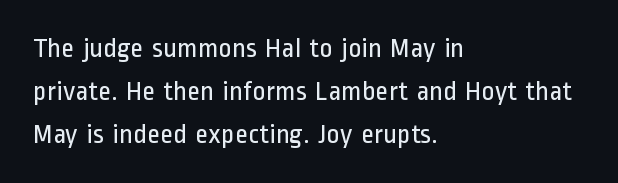
{"serif": "no", "italic": "no", "bold": "no", "weight": "regular", "width": "condensed", "stroke_contrast": "low", "x_height": "medium", "monospaced": "no", "underline": "no", "align": "left", "line_spacing": "normal", "line_spacing_ratio": 1.53, "letter_spacing": "normal", "letter_spacing_em": 0.0, "glyph_px": 28}
